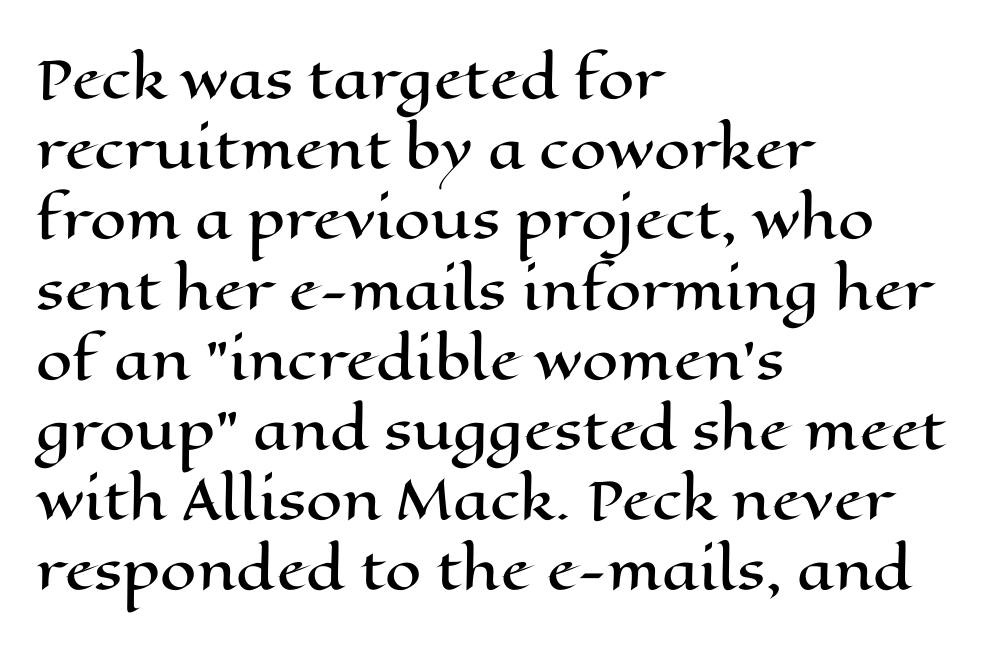
{"italic": "no", "width": "wide", "stroke_contrast": "high", "x_height": "medium", "monospaced": "no", "underline": "no", "align": "left", "line_spacing": "normal", "line_spacing_ratio": 1.35, "letter_spacing": "normal", "letter_spacing_em": 0.0, "glyph_px": 52}
